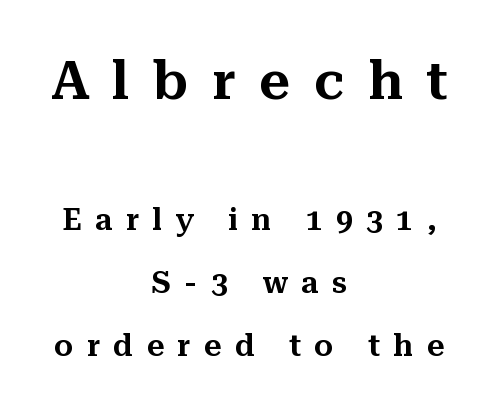
The image shows 53 px serif type, upright; set centered, loose line spacing (2.09x), unusually wide letter spacing (+0.45 em), not underlined; the first (top) block is 1.77x larger; medium stroke contrast and a medium x-height.
